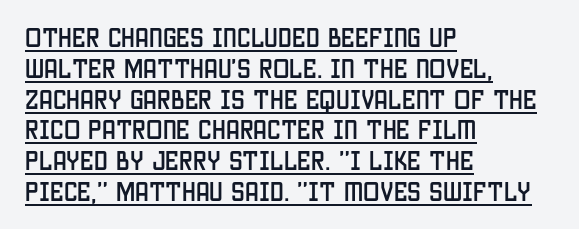
Q: Is the text italic (slanted)? A: No, it is upright.
Q: Is the text underlined? A: Yes.
Q: How is the paragraph aligned? A: Left-aligned.
Q: Is the spacing between letters normal or unusually wide? A: Normal.
Q: Is the spacing between lines tight, normal or loose? A: Normal.
